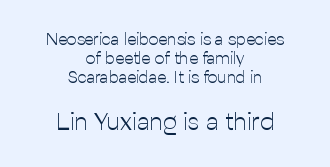
The image shows 25 px text type, upright; set centered, tight line spacing (1.12x), normal letter spacing, not underlined; the second (bottom) block is 1.47x larger.
